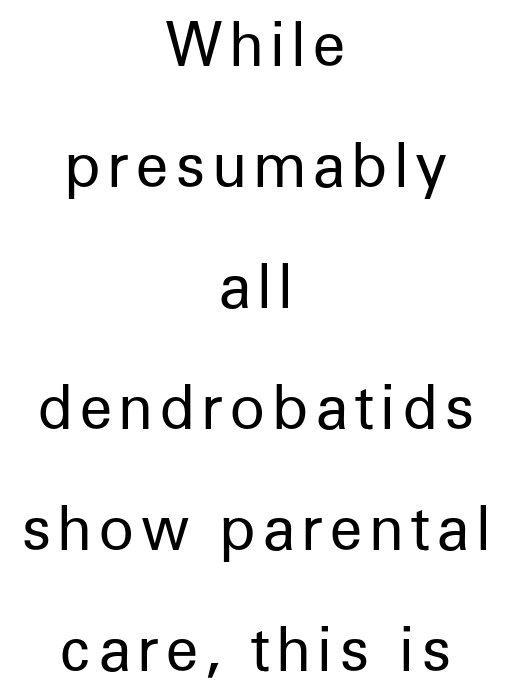
The image shows 59 px regular-weight sans-serif type, upright; set centered, loose line spacing (2.05x), not underlined; low stroke contrast and a medium x-height.
